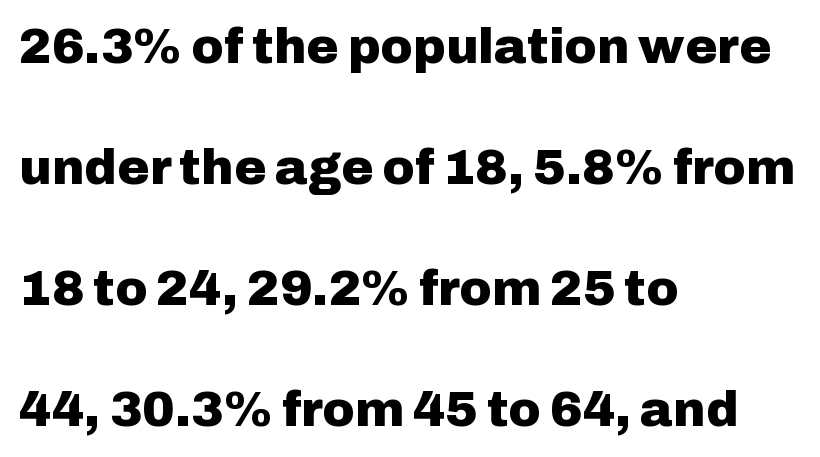
Q: Is the text bold? A: Yes.
Q: Is the text italic (slanted)? A: No, it is upright.
Q: Is the typeface a serif or a sans-serif typeface? A: Sans-serif.
Q: Is the text underlined? A: No.
Q: How is the paragraph aligned? A: Left-aligned.
Q: Is the spacing between letters normal or unusually wide? A: Normal.
Q: Is the spacing between lines tight, normal or loose? A: Loose.
Q: Width (condensed, normal, or wide)? A: Normal.
Q: Stroke contrast? A: Low.
Q: x-height? A: Medium.
Q: Monospaced? A: No.
